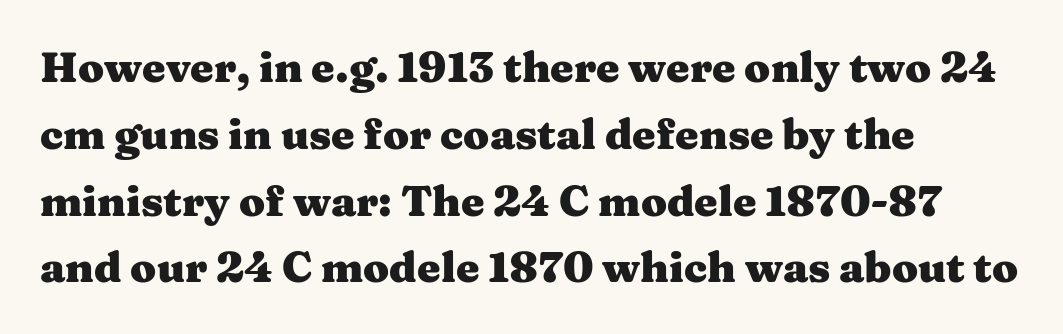
Q: Is the text bold? A: Yes.
Q: Is the text italic (slanted)? A: No, it is upright.
Q: Is the typeface a serif or a sans-serif typeface? A: Serif.
Q: Is the text underlined? A: No.
Q: How is the paragraph aligned? A: Left-aligned.
Q: Is the spacing between letters normal or unusually wide? A: Normal.
Q: Is the spacing between lines tight, normal or loose? A: Normal.
Q: Width (condensed, normal, or wide)? A: Wide.
Q: Stroke contrast? A: Medium.
Q: x-height? A: Medium.
Q: Monospaced? A: No.
